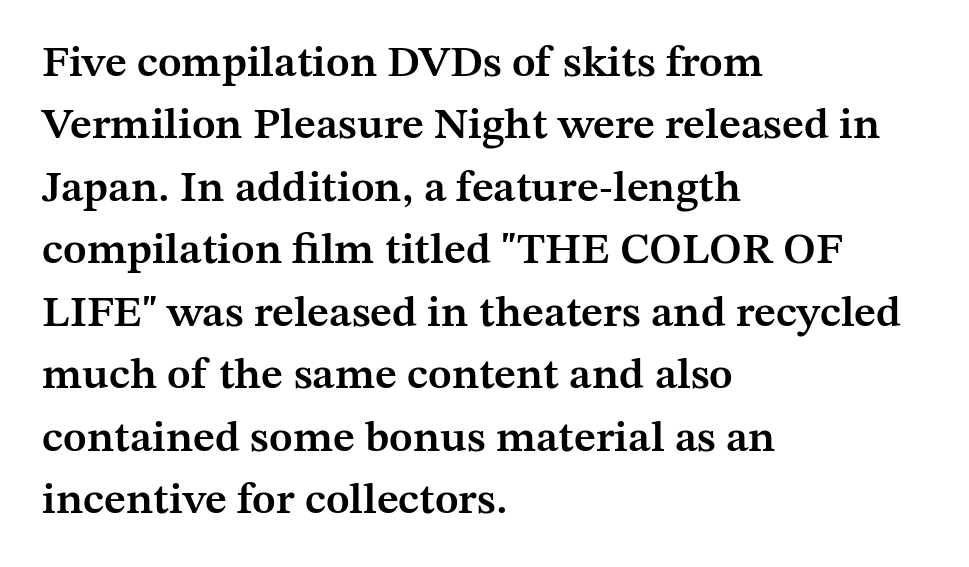
The image shows 44 px semibold serif type, upright; set left-aligned, normal line spacing (1.42x), normal letter spacing, not underlined; medium stroke contrast and a medium x-height.
